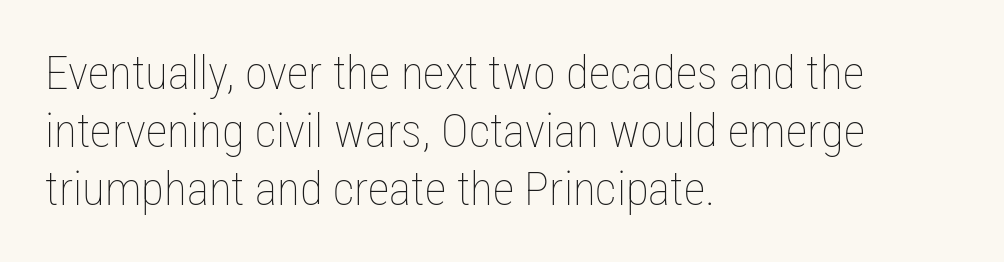
The image shows 47 px thin, condensed type, upright; set left-aligned, line spacing 1.23x, normal letter spacing, not underlined; low stroke contrast and a medium x-height.
